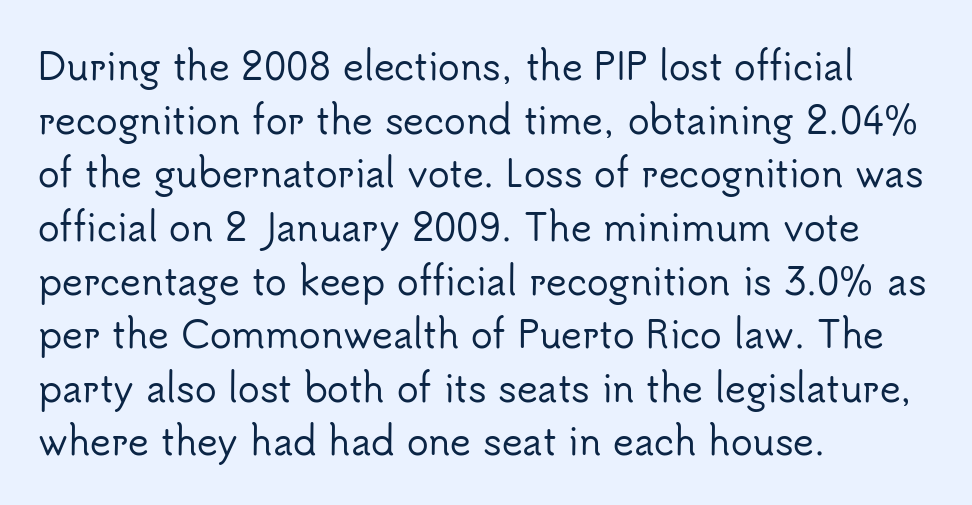
The lettering holds an erect, upright posture throughout. Looks like regular typesetting: each glyph gets only the width it needs. Serifs: no, the terminals of the letterforms are clean. A clean baseline with only descenders dipping below it. Normally led — the rows are evenly, conventionally spaced. The typesetter chose a ragged-right arrangement here.
